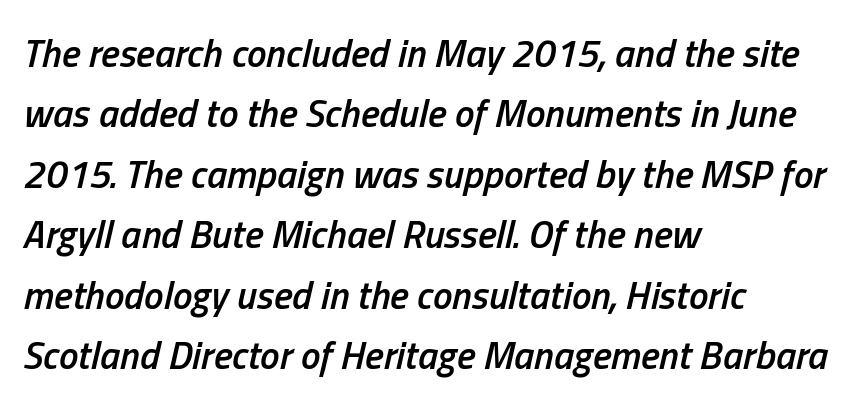
Q: Is the text bold? A: Semi-bold.
Q: Is the text italic (slanted)? A: Yes, it leans right by about 13 degrees.
Q: Is the text underlined? A: No.
Q: How is the paragraph aligned? A: Left-aligned.
Q: Is the spacing between letters normal or unusually wide? A: Normal.
Q: Is the spacing between lines tight, normal or loose? A: Normal.
Q: Width (condensed, normal, or wide)? A: Condensed.
Q: Stroke contrast? A: Low.
Q: x-height? A: Medium.
Q: Monospaced? A: No.
